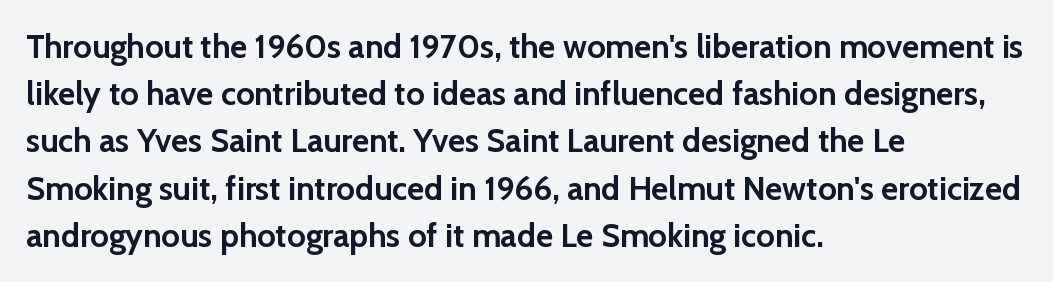
Q: Is the text bold? A: Yes.
Q: Is the text italic (slanted)? A: No, it is upright.
Q: Is the typeface a serif or a sans-serif typeface? A: Sans-serif.
Q: Is the text underlined? A: No.
Q: How is the paragraph aligned? A: Left-aligned.
Q: Is the spacing between letters normal or unusually wide? A: Normal.
Q: Is the spacing between lines tight, normal or loose? A: Normal.
Q: Width (condensed, normal, or wide)? A: Normal.
Q: Stroke contrast? A: Low.
Q: x-height? A: Medium.
Q: Monospaced? A: No.
